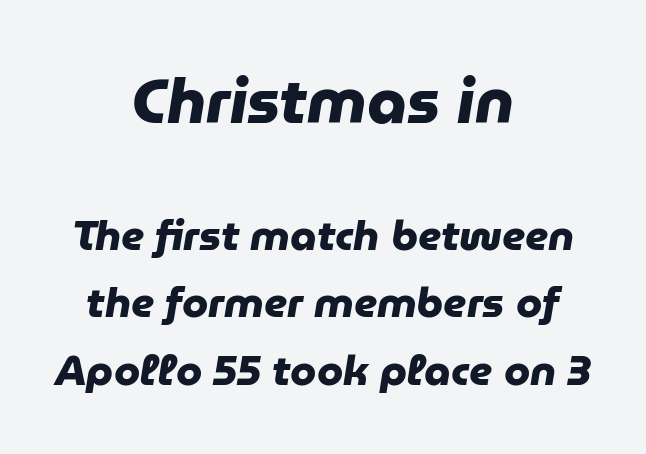
{"serif": "no", "bold": "yes", "weight": "heavy", "width": "normal", "stroke_contrast": "low", "x_height": "medium", "monospaced": "no", "underline": "no", "align": "center", "line_spacing": "normal", "line_spacing_ratio": 1.6, "letter_spacing": "normal", "letter_spacing_em": 0.0, "larger_block": "first", "size_ratio": 1.5, "glyph_px": 63}
